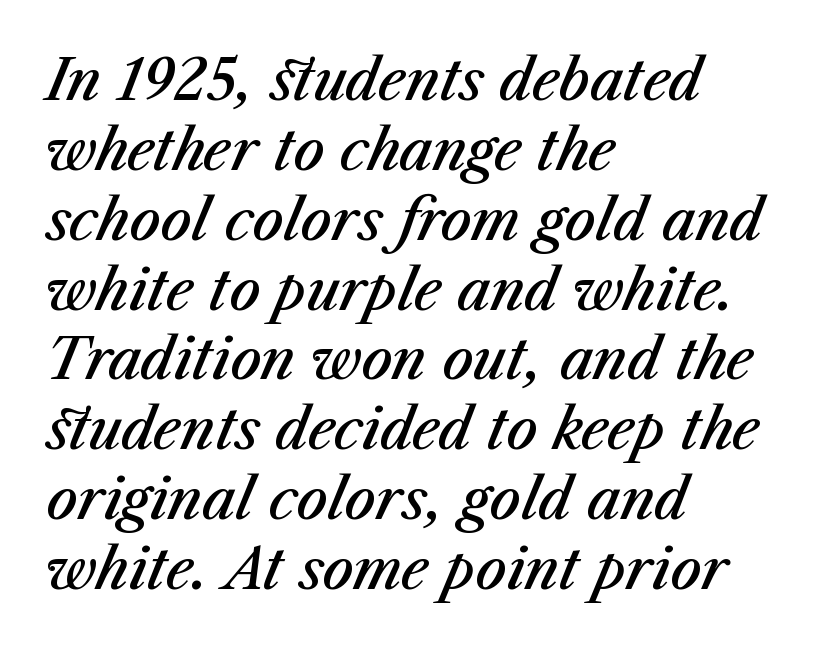
Underlining? Definitely not there. The rag falls on the right side of this text block. Compared with ordinary roman type, these characters are visibly tilted. Look at the tracking — it's just the regular setting, nothing added. Each glyph is drawn with semibold strokes, heavier than normal yet not fully bold. Interline gaps are of average width in this sample.
